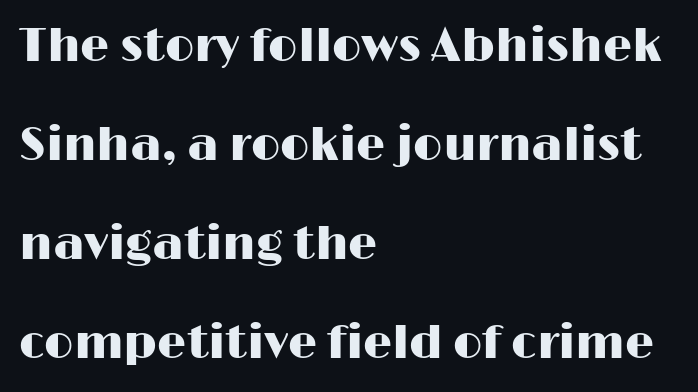
{"serif": "no", "italic": "no", "width": "wide", "stroke_contrast": "high", "x_height": "medium", "monospaced": "no", "underline": "no", "align": "left", "line_spacing": "loose", "line_spacing_ratio": 2.15, "letter_spacing": "normal", "letter_spacing_em": 0.0, "glyph_px": 46}
